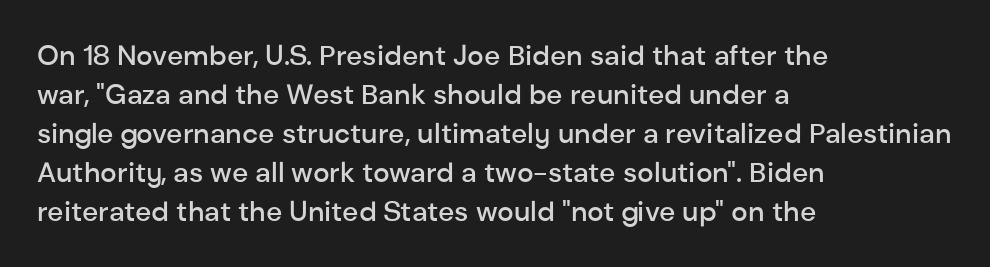
Q: Is the text bold? A: Semi-bold.
Q: Is the text italic (slanted)? A: No, it is upright.
Q: Is the typeface a serif or a sans-serif typeface? A: Sans-serif.
Q: Is the text underlined? A: No.
Q: How is the paragraph aligned? A: Left-aligned.
Q: Is the spacing between letters normal or unusually wide? A: Normal.
Q: Is the spacing between lines tight, normal or loose? A: Normal.
Q: Width (condensed, normal, or wide)? A: Normal.
Q: Stroke contrast? A: Low.
Q: x-height? A: Medium.
Q: Monospaced? A: No.
